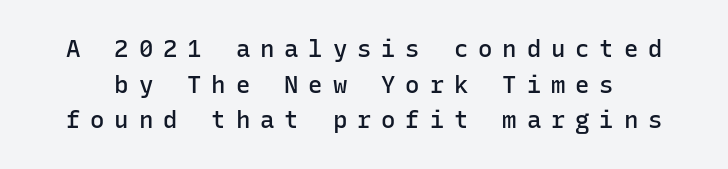
The image shows 24 px text type, upright; set normal line spacing (1.48x), unusually wide letter spacing (+0.41 em), not underlined.
